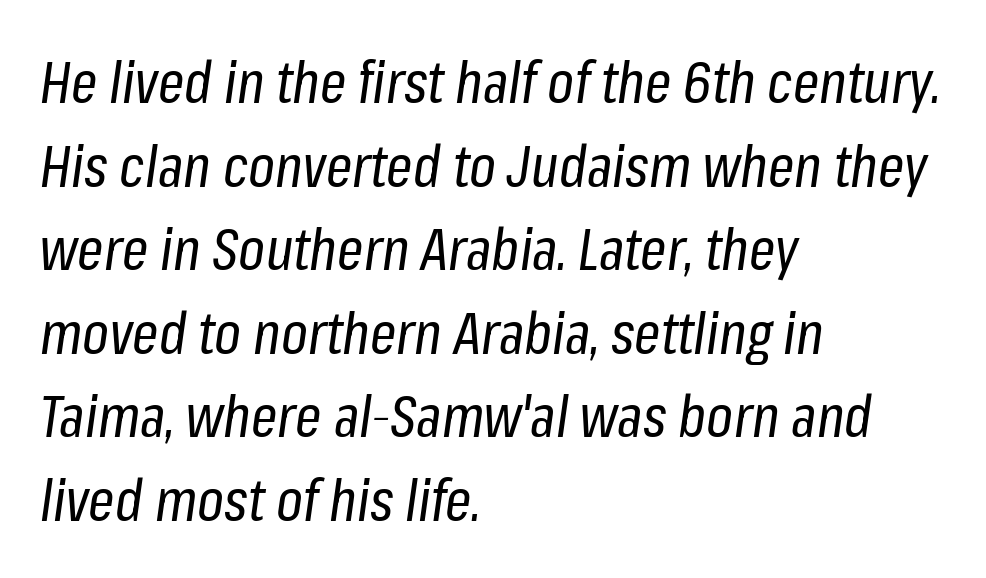
Nobody touched the tracking dial on this one. Letters have the restrained weight of plain body copy at most. Typeset ragged right — the left edge is the straight one. What's the leading like? Ordinary, nothing unusual. Does the lettering tilt? It does — this is italic. The letters advance in unequal steps, a hallmark of proportional type.
